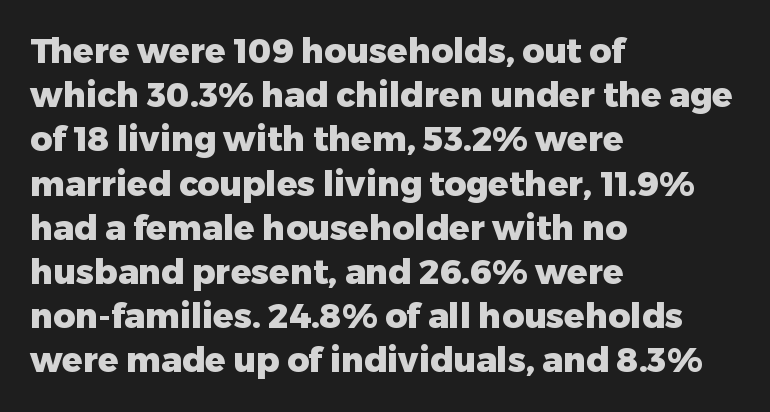
The image shows 34 px heavy sans-serif type, upright; set left-aligned, normal line spacing (1.3x), normal letter spacing, not underlined; low stroke contrast and a medium x-height.
